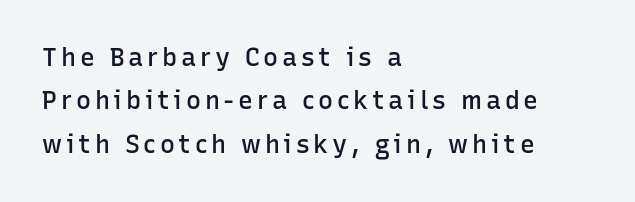
Q: Is the text bold? A: Semi-bold.
Q: Is the text italic (slanted)? A: No, it is upright.
Q: Is the text underlined? A: No.
Q: How is the paragraph aligned? A: Left-aligned.
